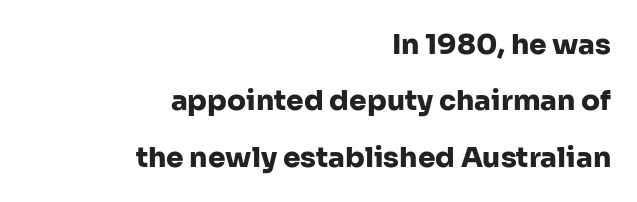
{"serif": "no", "italic": "no", "bold": "yes", "weight": "heavy", "width": "normal", "stroke_contrast": "low", "x_height": "medium", "monospaced": "no", "underline": "no", "align": "right", "line_spacing": "loose", "line_spacing_ratio": 2.01, "letter_spacing": "normal", "letter_spacing_em": 0.0, "glyph_px": 28}
